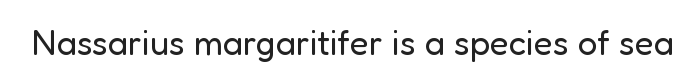
Default kerning and tracking; the words read as compact shapes. The typeface has the unassuming heft of standard copy or less. If you drew a line through each stem, it would be perfectly vertical. The rendering uses natural spacing where letterforms have individual widths.
